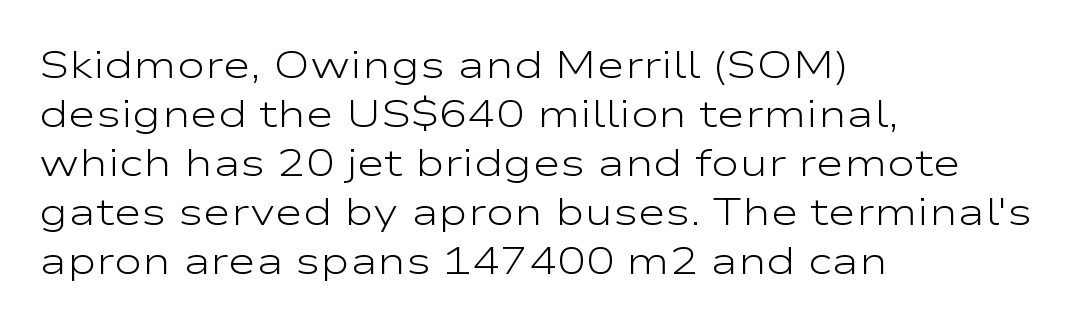
Character widths vary here, with narrow letters taking less room than wide ones. The rag falls on the right side of this text block. A roman cut, with each character standing at attention. In terms of leading, this rendering sits right in the middle.
